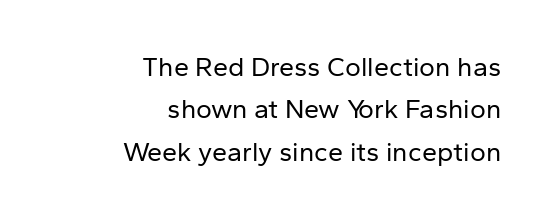
{"italic": "no", "bold": "no", "underline": "no", "align": "right", "line_spacing": "normal", "line_spacing_ratio": 1.57, "letter_spacing": "normal", "letter_spacing_em": 0.0, "glyph_px": 27}
